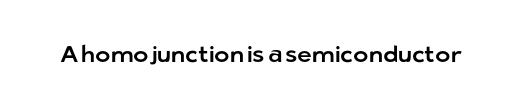
{"italic": "no", "underline": "no", "letter_spacing": "normal", "letter_spacing_em": 0.0, "glyph_px": 23}
